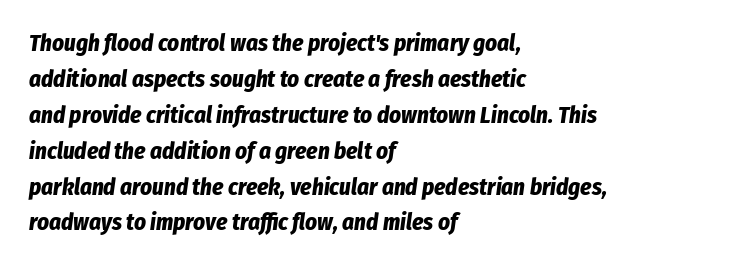
Each row of text sits above clean, open space. The passage shown has conventional tracking throughout. Looking at the ascenders, they clearly lean. Regular leading.
